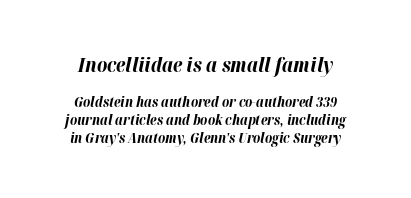
Q: Is the text bold? A: Yes.
Q: Is the text italic (slanted)? A: Yes, it leans right by about 12 degrees.
Q: Is the text underlined? A: No.
Q: How is the paragraph aligned? A: Centered.
Q: Is the spacing between letters normal or unusually wide? A: Normal.
Q: Is the spacing between lines tight, normal or loose? A: Normal.
Q: Which block of text is set in a larger size, the first (top) or the second (bottom)? A: The first (top) one.
